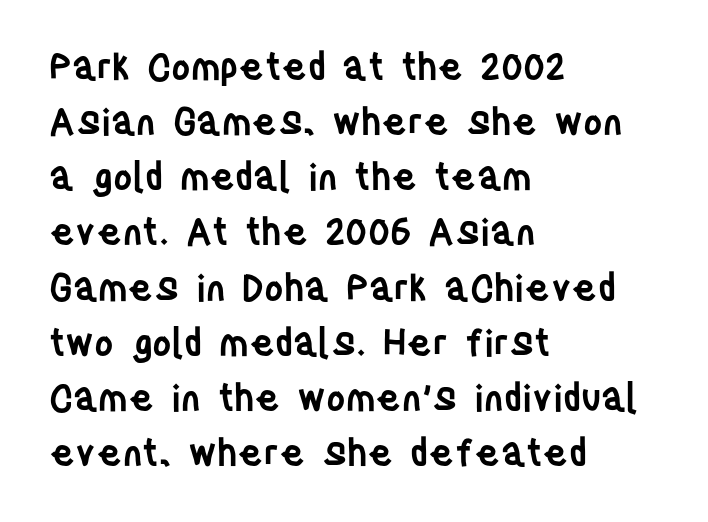
The image shows 37 px semibold, condensed sans-serif type, upright; set left-aligned, normal line spacing (1.49x), normal letter spacing, not underlined; low stroke contrast and a large x-height.
